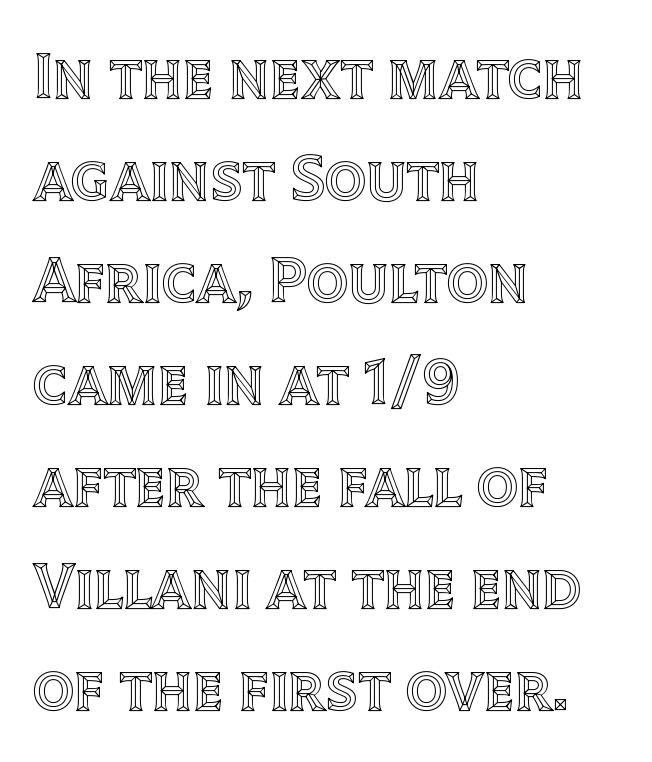
{"italic": "no", "width": "normal", "x_height": "large", "monospaced": "no", "underline": "no", "align": "left", "line_spacing": "normal", "line_spacing_ratio": 1.57, "letter_spacing": "normal", "letter_spacing_em": 0.0, "glyph_px": 65}
